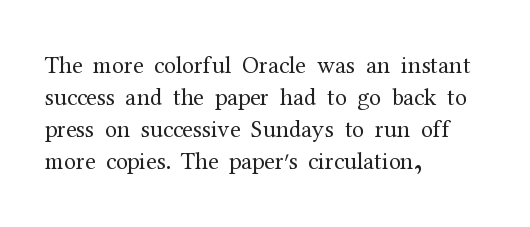
{"italic": "no", "bold": "no", "underline": "no", "align": "left", "line_spacing": "normal", "line_spacing_ratio": 1.33, "letter_spacing": "normal", "letter_spacing_em": 0.0, "glyph_px": 24}
